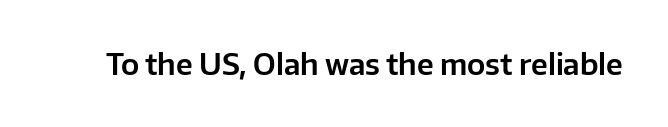
The letterforms sit shoulder to shoulder at normal distance. Vertical strokes here are truly vertical. Proportional: the letters do not fall into vertical columns. The specimen omits any rule beneath the text block's lines. Typographically, this falls in the sans-serif category.
